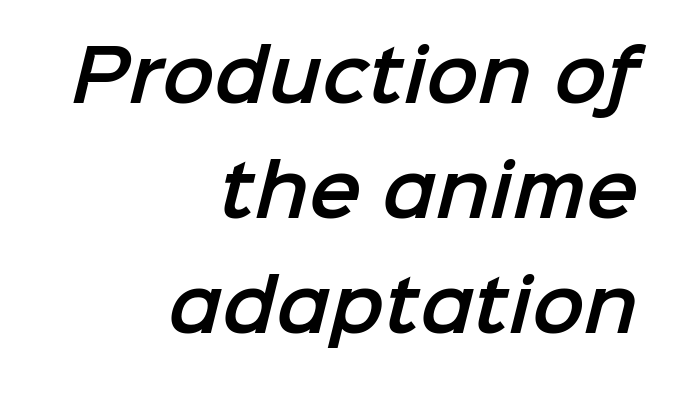
The image shows 70 px sans-serif type; set right-aligned, normal line spacing (1.64x), normal letter spacing, not underlined; low stroke contrast and a medium x-height.
